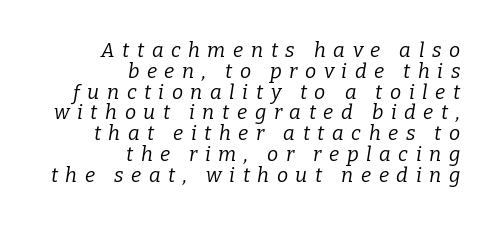
{"italic": "yes", "lean": "right", "slant_degrees": 9, "bold": "no", "underline": "no", "align": "right", "line_spacing": "tight", "line_spacing_ratio": 1.04, "letter_spacing": "wide", "letter_spacing_em": 0.38, "glyph_px": 20}
